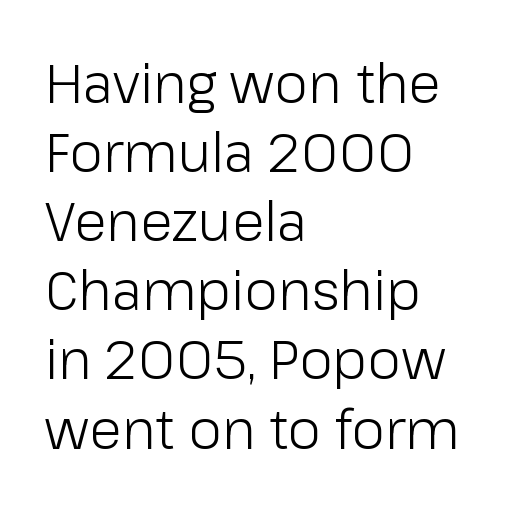
Q: Is the text bold? A: No.
Q: Is the text italic (slanted)? A: No, it is upright.
Q: Is the typeface a serif or a sans-serif typeface? A: Sans-serif.
Q: Is the text underlined? A: No.
Q: How is the paragraph aligned? A: Left-aligned.
Q: Is the spacing between letters normal or unusually wide? A: Normal.
Q: Is the spacing between lines tight, normal or loose? A: Normal.
Q: Width (condensed, normal, or wide)? A: Normal.
Q: Stroke contrast? A: Low.
Q: x-height? A: Medium.
Q: Monospaced? A: No.
